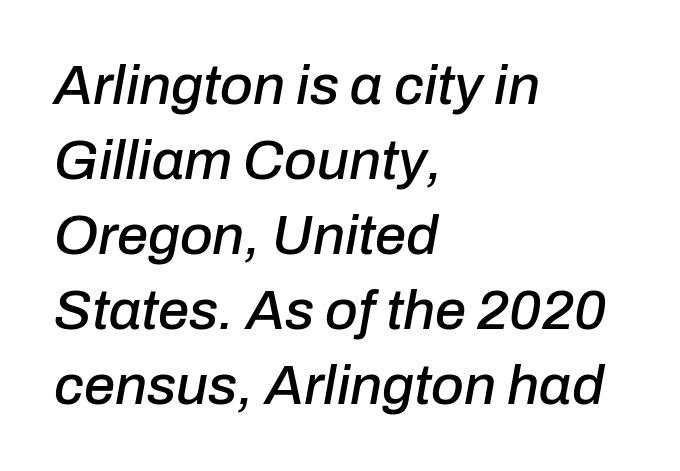
The image shows 56 px text type, italic (leaning right); set left-aligned, normal line spacing (1.34x), normal letter spacing, not underlined; low stroke contrast and a medium x-height.
